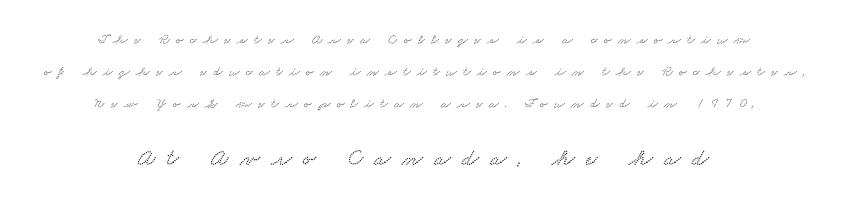
Every row of glyphs is offset so its center matches the block's center. Glance below the letters and you will spot only blank space. Typesetter's note — lower block bumped up in size, upper block left smaller. Each new line begins a long way beneath the previous one. What stands out about the letter spacing? Its width — letters are far apart.
